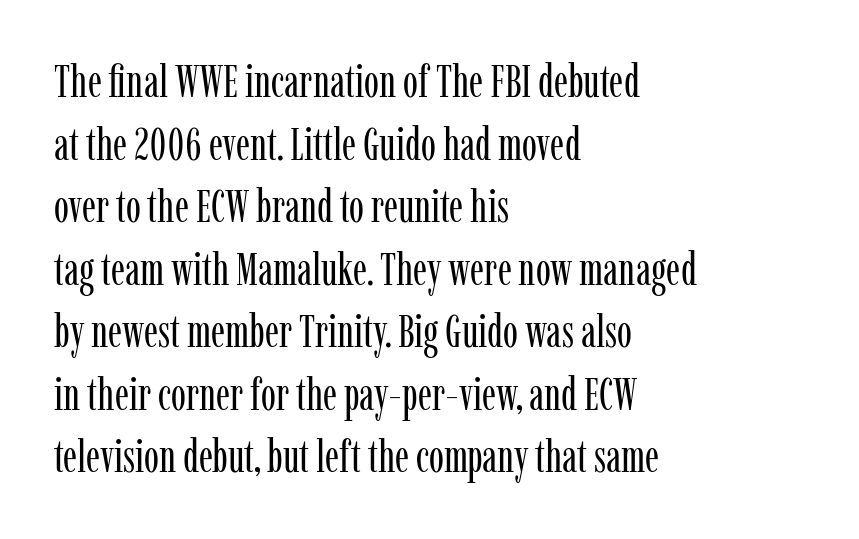
Q: Is the text bold? A: No.
Q: Is the text italic (slanted)? A: No, it is upright.
Q: Is the typeface a serif or a sans-serif typeface? A: Serif.
Q: Is the text underlined? A: No.
Q: How is the paragraph aligned? A: Left-aligned.
Q: Is the spacing between letters normal or unusually wide? A: Normal.
Q: Is the spacing between lines tight, normal or loose? A: Normal.
Q: Width (condensed, normal, or wide)? A: Condensed.
Q: Stroke contrast? A: Low.
Q: x-height? A: Medium.
Q: Monospaced? A: No.
